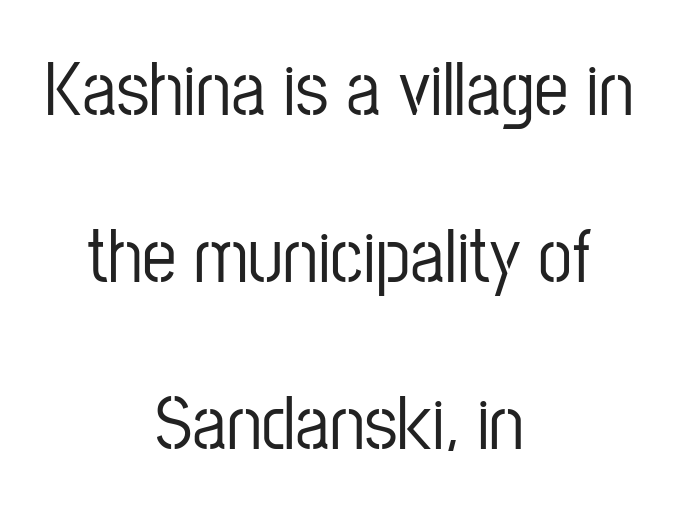
Short and long lines alike share a common midpoint. Check under the words: just untouched page. Do the characters align in a grid? No, the font is proportional. The font family rendered here belongs to the sans-serif group. How would I describe the line gaps? Wide and relaxed.
